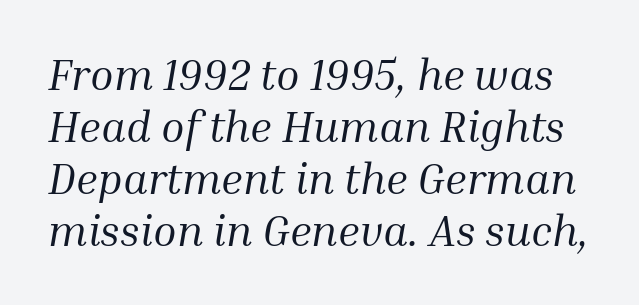
{"serif": "yes", "italic": "yes", "lean": "right", "slant_degrees": 10, "bold": "no", "weight": "regular", "width": "normal", "stroke_contrast": "medium", "x_height": "medium", "monospaced": "no", "underline": "no", "line_spacing_ratio": 1.21, "letter_spacing": "normal", "letter_spacing_em": 0.0, "glyph_px": 43}
